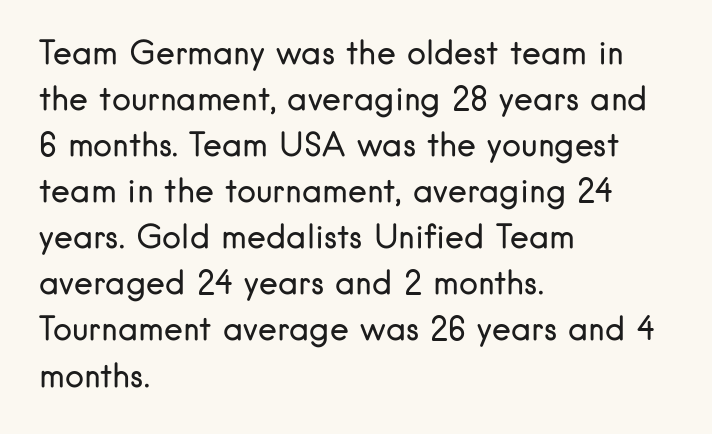
The image shows 32 px regular-weight sans-serif type, upright; set left-aligned, normal line spacing (1.44x), normal letter spacing, not underlined; low stroke contrast and a small x-height.
